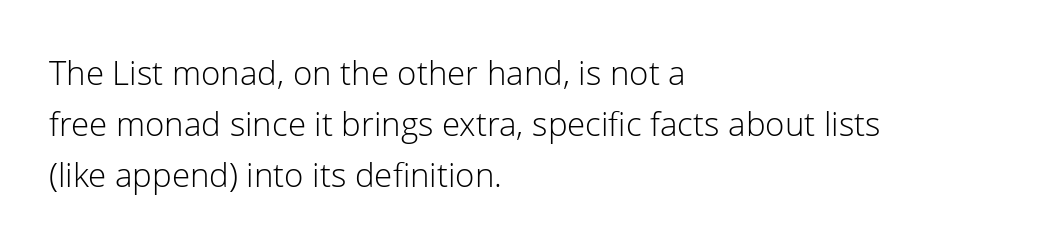
Each letter keeps its own natural width here, so spacing adapts to shape. Horizontally, the lines are justified to the leading edge only. The type sits square on the baseline with zero lean. Glance below the letters and you will spot only blank space.
